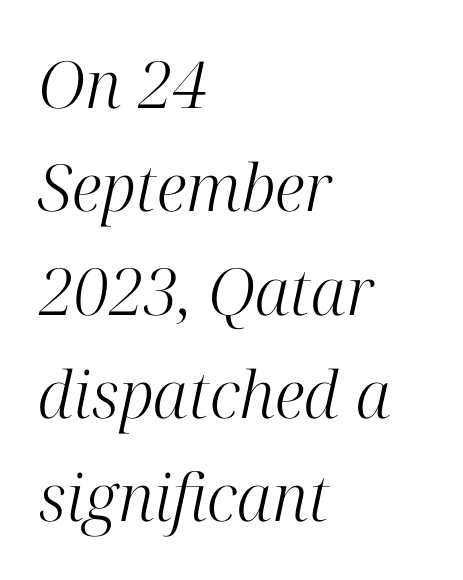
The image shows 65 px light serif type, italic (leaning right); set left-aligned, normal line spacing (1.59x), normal letter spacing, not underlined; high stroke contrast and a medium x-height.
